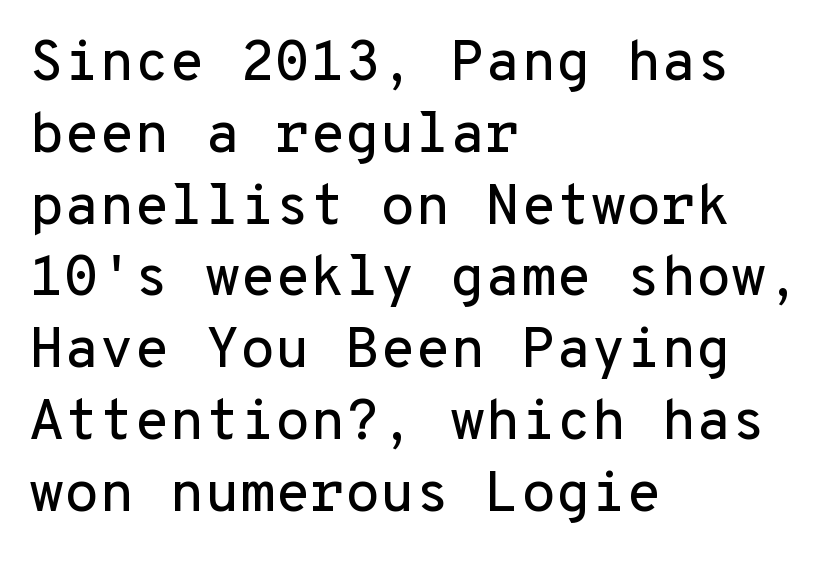
Q: Is the text italic (slanted)? A: No, it is upright.
Q: Is the typeface a serif or a sans-serif typeface? A: Sans-serif.
Q: Is the text underlined? A: No.
Q: How is the paragraph aligned? A: Left-aligned.
Q: Is the spacing between letters normal or unusually wide? A: Normal.
Q: Is the spacing between lines tight, normal or loose? A: Normal.
Q: Width (condensed, normal, or wide)? A: Normal.
Q: Stroke contrast? A: Low.
Q: x-height? A: Medium.
Q: Monospaced? A: Yes.
